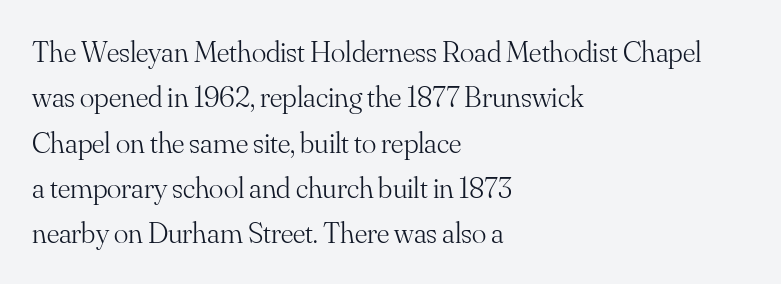
The image shows 30 px light serif type, upright; set left-aligned, normal line spacing (1.51x), normal letter spacing, not underlined; medium stroke contrast and a small x-height.
